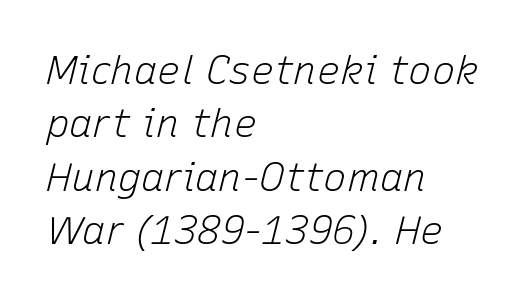
The image shows 39 px light type, italic (leaning right); set left-aligned, normal line spacing (1.37x), normal letter spacing, not underlined; low stroke contrast and a medium x-height.
